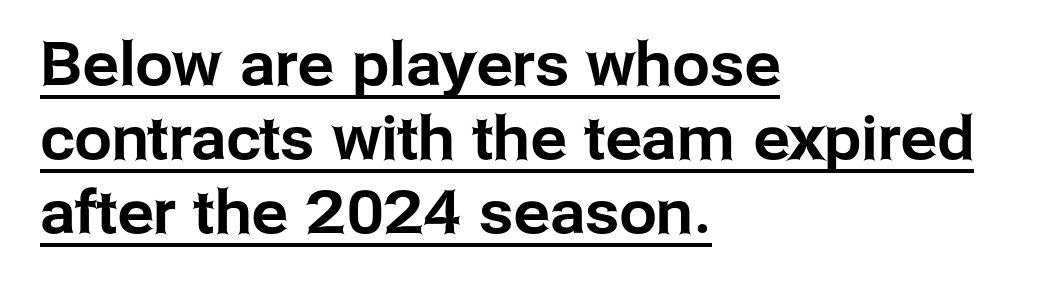
{"serif": "no", "italic": "no", "width": "normal", "stroke_contrast": "low", "x_height": "medium", "monospaced": "no", "underline": "yes", "align": "left", "line_spacing_ratio": 1.23, "letter_spacing": "normal", "letter_spacing_em": 0.0, "glyph_px": 60}
